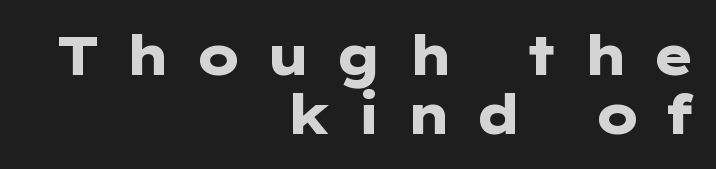
Q: Is the text bold? A: Yes.
Q: Is the text italic (slanted)? A: No, it is upright.
Q: Is the typeface a serif or a sans-serif typeface? A: Sans-serif.
Q: Is the text underlined? A: No.
Q: How is the paragraph aligned? A: Right-aligned.
Q: Is the spacing between letters normal or unusually wide? A: Unusually wide.
Q: Is the spacing between lines tight, normal or loose? A: Tight.
Q: Width (condensed, normal, or wide)? A: Wide.
Q: Stroke contrast? A: Low.
Q: x-height? A: Medium.
Q: Monospaced? A: No.
